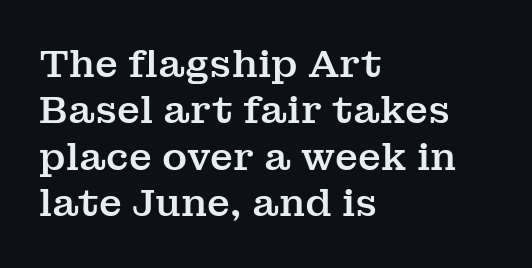
Horizontally, the lines are justified to the leading edge only. Has an underline been added? It has not. Each word holds together tightly as a unit, with standard inter-letter gaps. These lines are rendered in a variable-pitch font.
